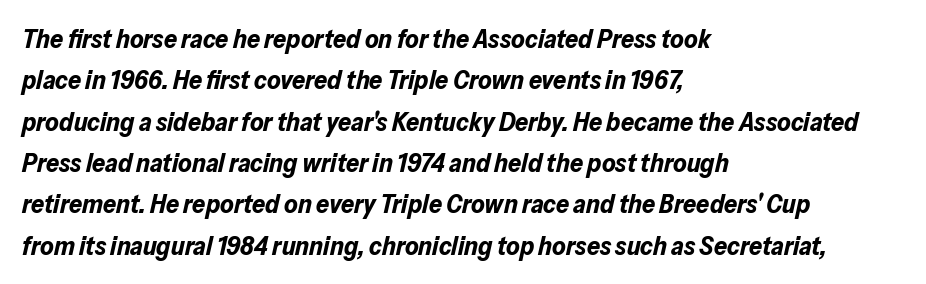
The image shows 26 px bold type, italic (leaning right); set left-aligned, normal line spacing (1.59x), normal letter spacing, not underlined.
